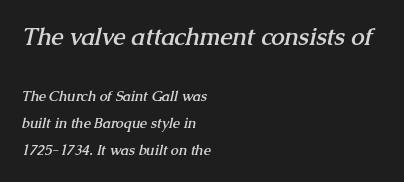
The image shows 24 px bold type; set left-aligned, loose line spacing (1.94x), normal letter spacing, not underlined; the first (top) block is 1.71x larger.
